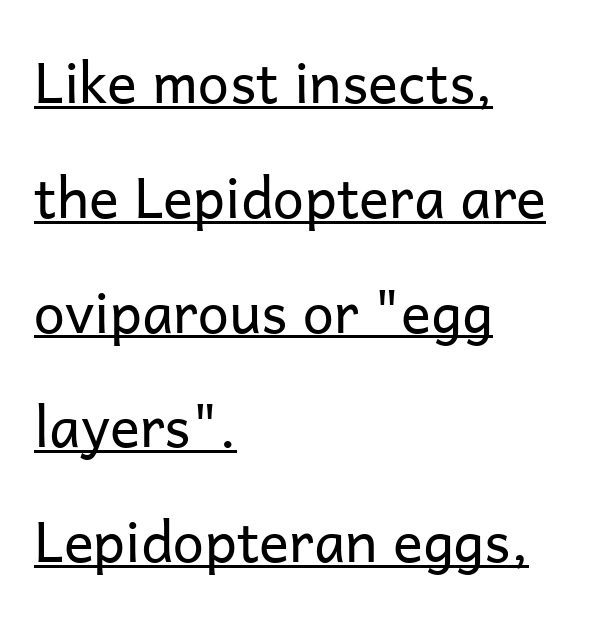
The image shows 56 px regular-weight sans-serif type, upright; set left-aligned, loose line spacing (2.05x), normal letter spacing, underlined; low stroke contrast and a medium x-height.
